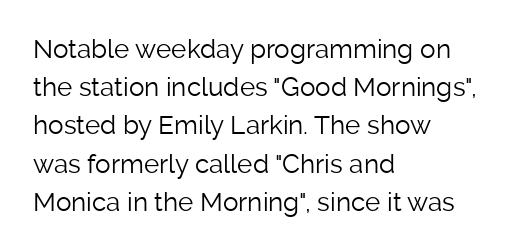
The image shows 26 px text type, upright; set left-aligned, normal line spacing (1.47x), normal letter spacing, not underlined.
